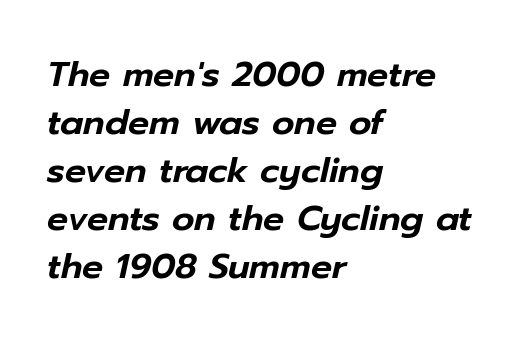
The image shows 35 px text type, italic (leaning right); set left-aligned, normal line spacing (1.37x), normal letter spacing, not underlined; low stroke contrast and a medium x-height.
